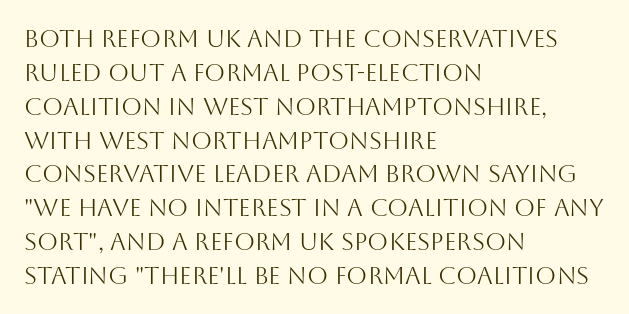
The image shows 24 px text type, upright; set left-aligned, normal line spacing (1.41x), normal letter spacing, not underlined.
